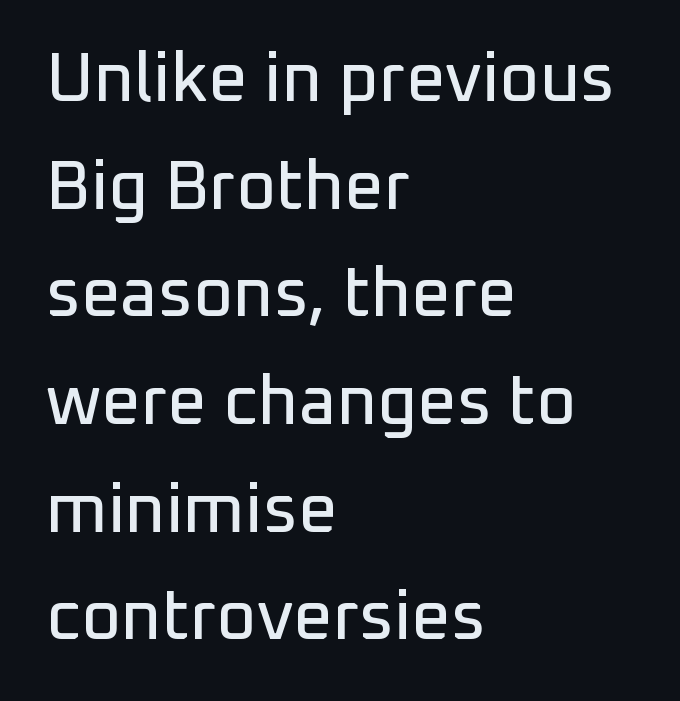
{"serif": "no", "italic": "no", "width": "normal", "stroke_contrast": "low", "x_height": "medium", "monospaced": "no", "underline": "no", "align": "left", "line_spacing": "normal", "line_spacing_ratio": 1.56, "letter_spacing": "normal", "letter_spacing_em": 0.0, "glyph_px": 69}
